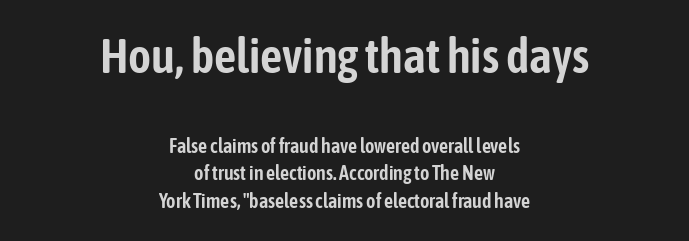
{"serif": "no", "italic": "no", "width": "condensed", "stroke_contrast": "low", "x_height": "medium", "monospaced": "no", "underline": "no", "align": "center", "line_spacing": "normal", "line_spacing_ratio": 1.38, "letter_spacing": "normal", "letter_spacing_em": 0.0, "larger_block": "first", "size_ratio": 2.45, "glyph_px": 49}
